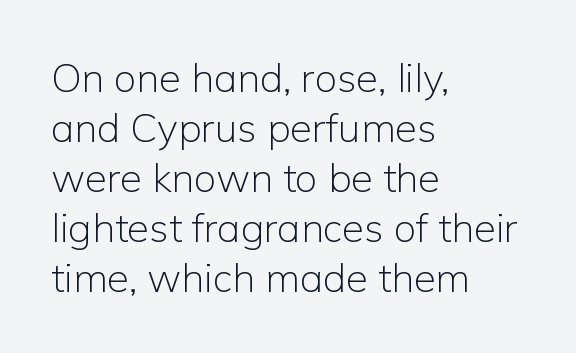
No letter is thick-stroked: the sample isn't bold. A clean baseline with only descenders dipping below it. A normal amount of white space separates one row of letters from the next. Leftover space on each line is placed entirely after the last word. There is no visible air inserted between adjacent glyphs. Ordinary non-slanted type is in use.
